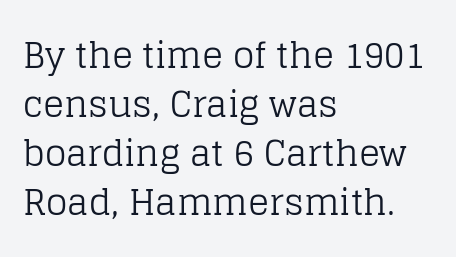
The image shows 35 px regular-weight serif type, upright; set left-aligned, normal line spacing (1.4x), normal letter spacing, not underlined; low stroke contrast and a large x-height.
